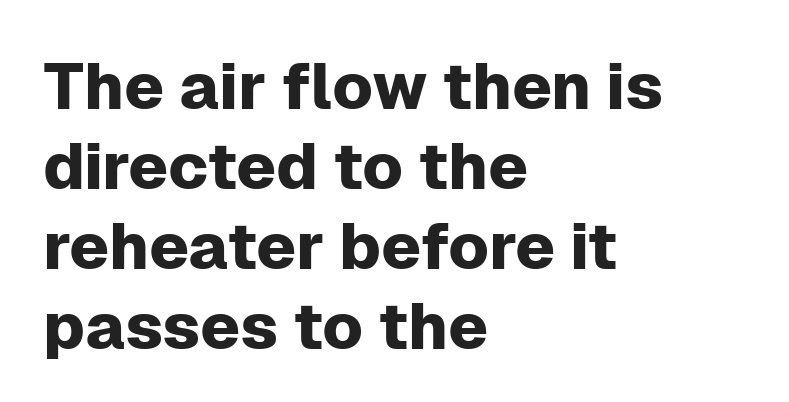
Q: Is the text italic (slanted)? A: No, it is upright.
Q: Is the typeface a serif or a sans-serif typeface? A: Sans-serif.
Q: Is the text underlined? A: No.
Q: How is the paragraph aligned? A: Left-aligned.
Q: Is the spacing between letters normal or unusually wide? A: Normal.
Q: Width (condensed, normal, or wide)? A: Normal.
Q: Stroke contrast? A: Low.
Q: x-height? A: Medium.
Q: Monospaced? A: No.
